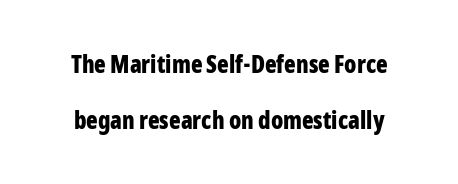
These lines stand farther apart than default settings would place them. Chunky letters — that's bold for sure. Nobody touched the tracking dial on this one. Has an underline been added? It has not. This is the regular roman posture of the typeface.
